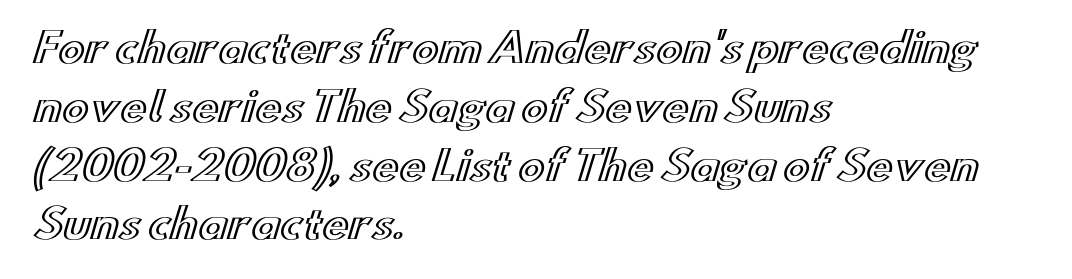
The image shows 40 px wide type; set left-aligned, normal line spacing (1.47x), normal letter spacing, not underlined; a small x-height.
